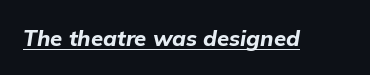
The image shows 22 px bold type, italic (leaning right); set normal letter spacing, underlined.
